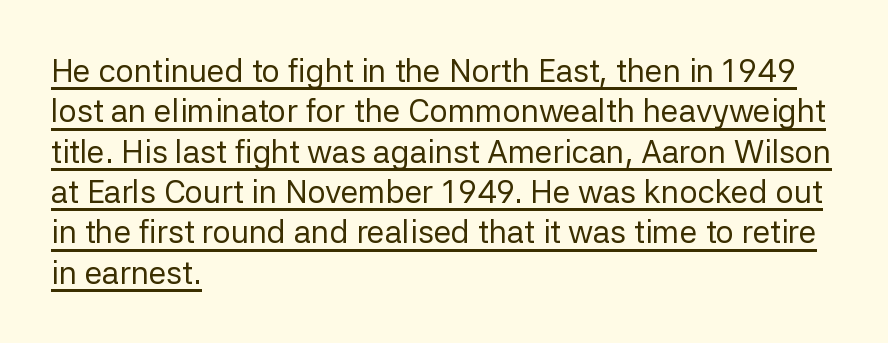
Q: Is the text bold? A: No.
Q: Is the text italic (slanted)? A: No, it is upright.
Q: Is the typeface a serif or a sans-serif typeface? A: Sans-serif.
Q: Is the text underlined? A: Yes.
Q: How is the paragraph aligned? A: Left-aligned.
Q: Is the spacing between letters normal or unusually wide? A: Normal.
Q: Is the spacing between lines tight, normal or loose? A: Normal.
Q: Width (condensed, normal, or wide)? A: Normal.
Q: Stroke contrast? A: Low.
Q: x-height? A: Medium.
Q: Monospaced? A: No.
